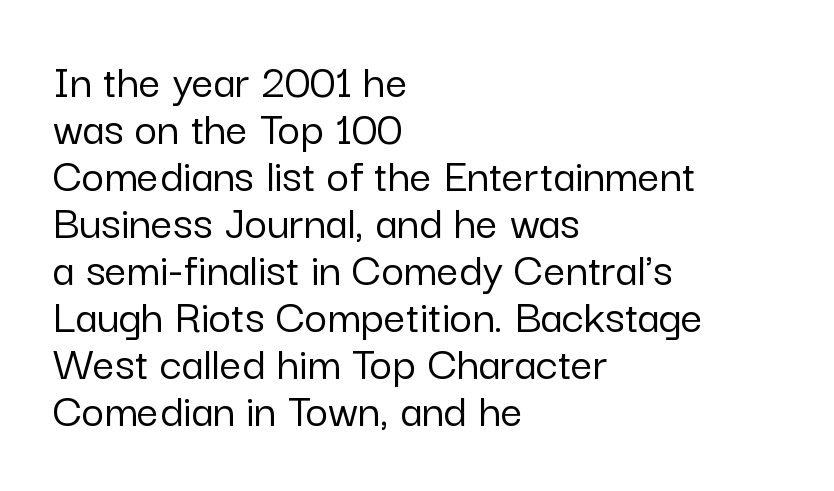
{"serif": "no", "italic": "no", "width": "normal", "stroke_contrast": "low", "x_height": "medium", "monospaced": "no", "underline": "no", "align": "left", "line_spacing": "tight", "line_spacing_ratio": 0.96, "letter_spacing": "normal", "letter_spacing_em": 0.0, "glyph_px": 49}
